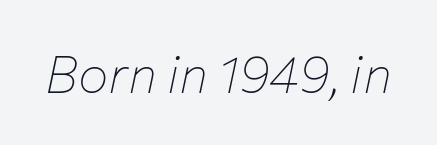
The image shows 51 px thin type, italic (leaning right); set normal letter spacing, not underlined; low stroke contrast and a medium x-height.
